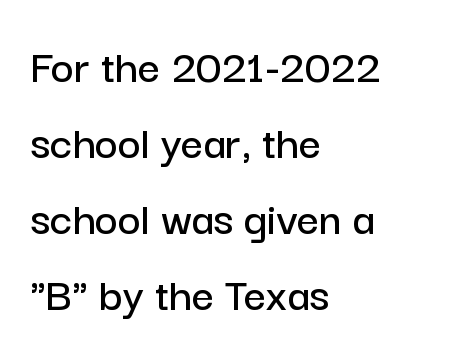
{"serif": "no", "italic": "no", "width": "normal", "stroke_contrast": "low", "x_height": "medium", "monospaced": "no", "underline": "no", "align": "left", "line_spacing": "normal", "line_spacing_ratio": 1.55, "letter_spacing": "normal", "letter_spacing_em": 0.0, "glyph_px": 49}
